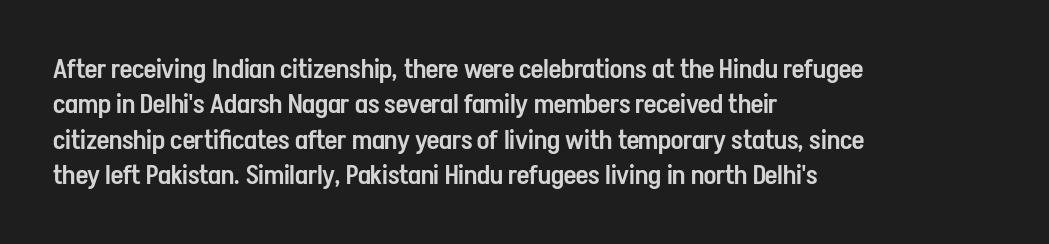
{"italic": "no", "bold": "semi", "underline": "no", "align": "left", "line_spacing": "normal", "line_spacing_ratio": 1.31, "letter_spacing": "normal", "letter_spacing_em": 0.0, "glyph_px": 27}
